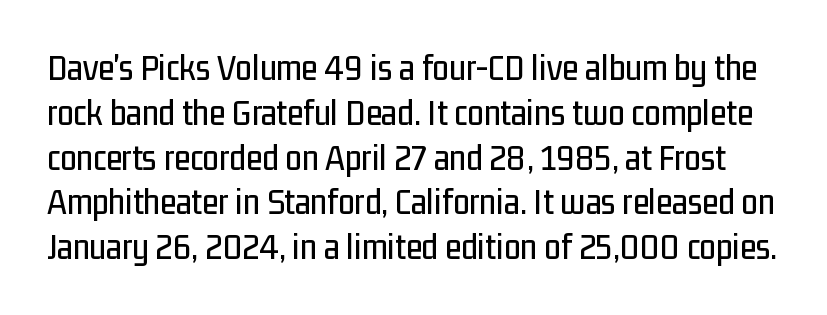
The image shows 37 px condensed sans-serif type, upright; set line spacing 1.21x, normal letter spacing, not underlined; low stroke contrast and a medium x-height.
